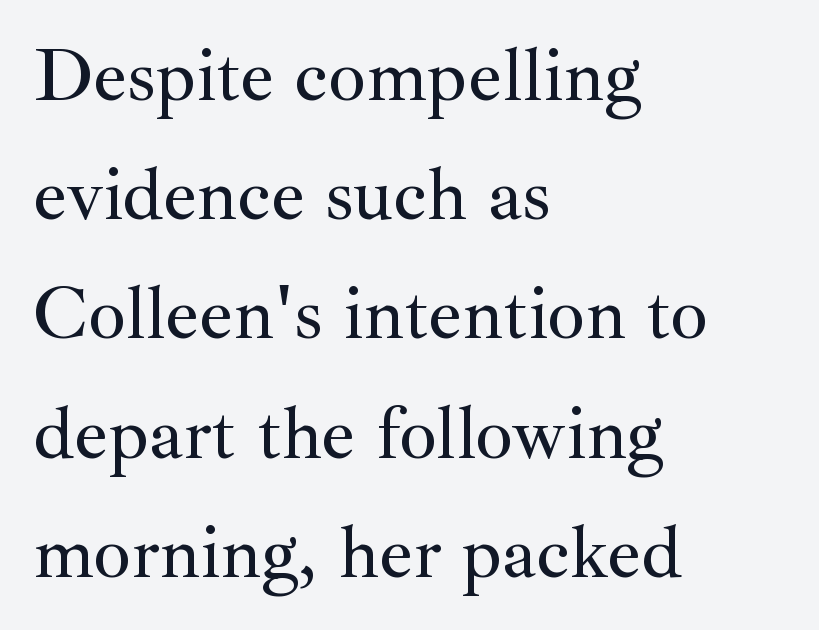
The image shows 75 px serif type, upright; set left-aligned, normal line spacing (1.59x), normal letter spacing, not underlined; medium stroke contrast and a small x-height.
